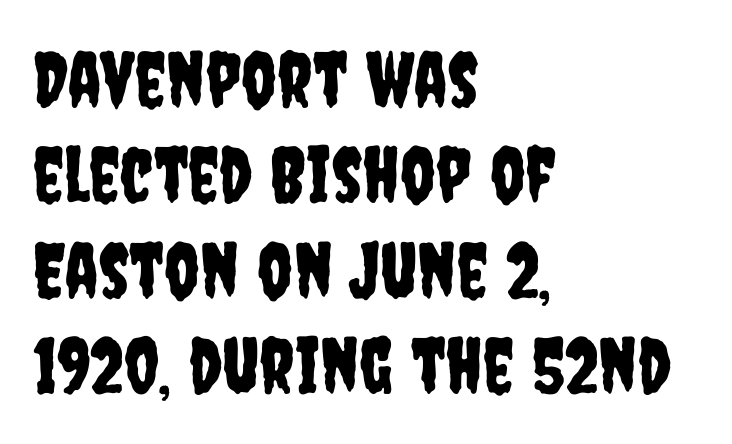
{"serif": "no", "italic": "no", "width": "condensed", "stroke_contrast": "low", "x_height": "large", "monospaced": "no", "underline": "no", "align": "left", "line_spacing_ratio": 1.24, "letter_spacing": "normal", "letter_spacing_em": 0.0, "glyph_px": 77}
